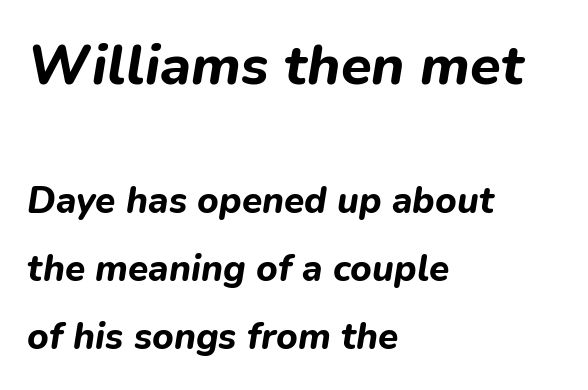
Note the varied advance widths — an 'i' is clearly narrower than an 'm'. Every character sits at an angle, as italics do. Heavy-handed strokes throughout: this text is bold. What stands out about the letter spacing? Nothing — it is the standard amount. A student would call this left alignment; a typographer would say flush left, rag right.
